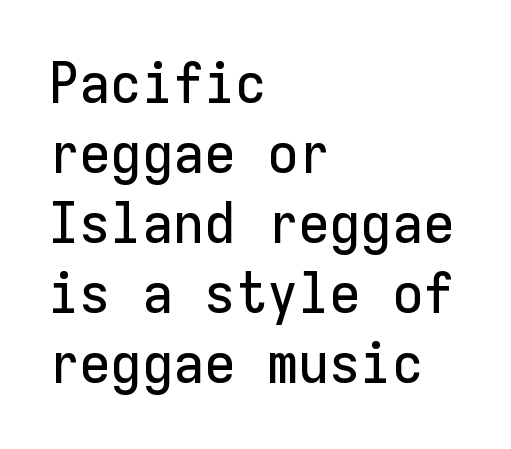
Q: Is the text italic (slanted)? A: No, it is upright.
Q: Is the typeface a serif or a sans-serif typeface? A: Sans-serif.
Q: Is the text underlined? A: No.
Q: How is the paragraph aligned? A: Left-aligned.
Q: Is the spacing between letters normal or unusually wide? A: Normal.
Q: Width (condensed, normal, or wide)? A: Normal.
Q: Stroke contrast? A: Low.
Q: x-height? A: Medium.
Q: Monospaced? A: Yes.
